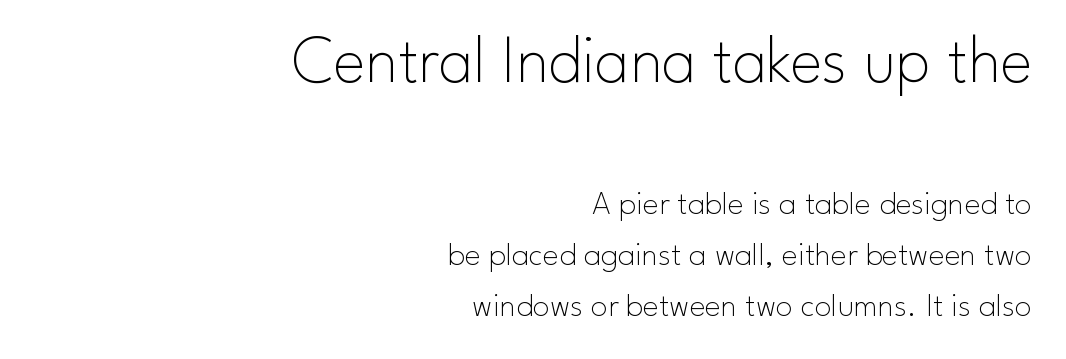
Nope, no serifs anywhere on these letters. The face used here is proportionally spaced, like ordinary book or web type. Spacing between characters is what you'd get straight out of the box. These two chunks differ in scale, with the top chunk taking the larger measure. A normal amount of white space separates one row of letters from the next. The lettering stays uniformly vertical, giving the passage a roman look.
